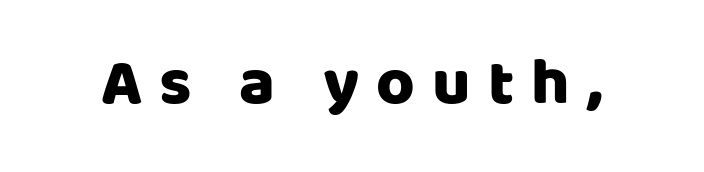
The image shows 66 px sans-serif type, upright; set unusually wide letter spacing (+0.26 em), not underlined; low stroke contrast and a large x-height.
